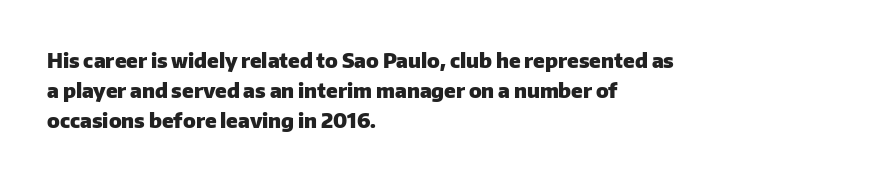
The image shows 20 px bold type, upright; set left-aligned, normal line spacing (1.51x), normal letter spacing, not underlined.
